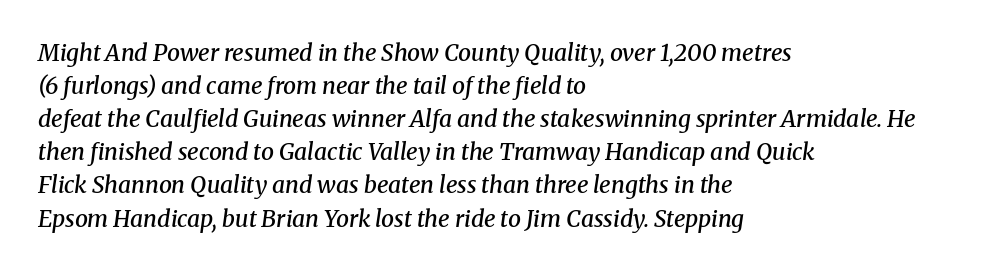
The image shows 23 px text type, italic (leaning right); set left-aligned, normal line spacing (1.44x), normal letter spacing, not underlined.
